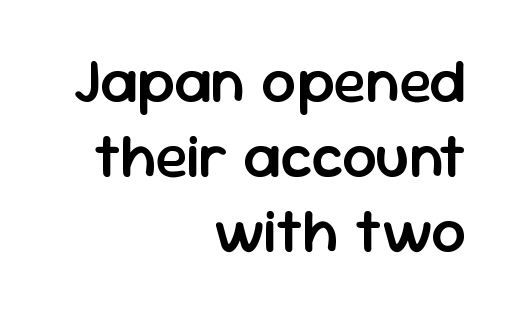
{"serif": "no", "italic": "no", "bold": "semi", "weight": "semibold", "width": "normal", "stroke_contrast": "low", "x_height": "medium", "monospaced": "no", "underline": "no", "align": "right", "line_spacing_ratio": 1.23, "letter_spacing": "normal", "letter_spacing_em": 0.0, "glyph_px": 61}
